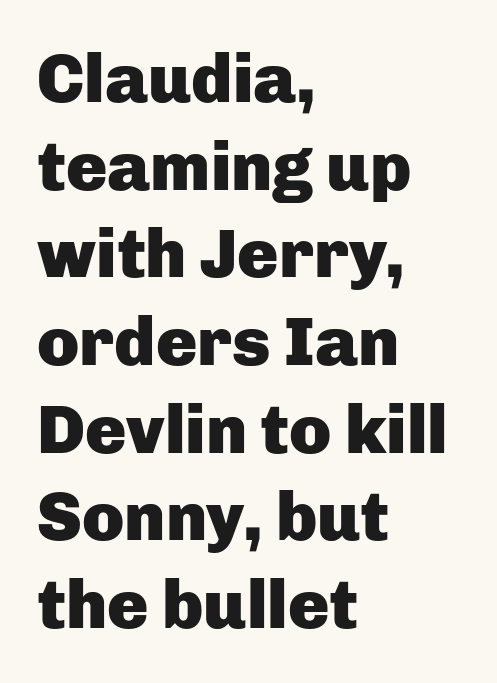
{"serif": "no", "italic": "no", "bold": "yes", "weight": "heavy", "width": "normal", "stroke_contrast": "low", "x_height": "medium", "monospaced": "no", "underline": "no", "align": "left", "line_spacing": "normal", "line_spacing_ratio": 1.27, "letter_spacing": "normal", "letter_spacing_em": 0.0, "glyph_px": 69}
